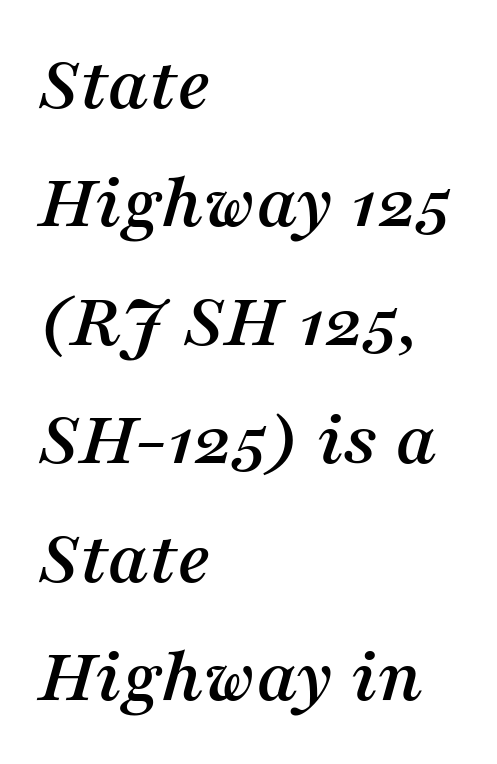
The image shows 79 px serif type, italic (leaning right); set left-aligned, normal line spacing (1.5x), normal letter spacing, not underlined; medium stroke contrast and a medium x-height.
